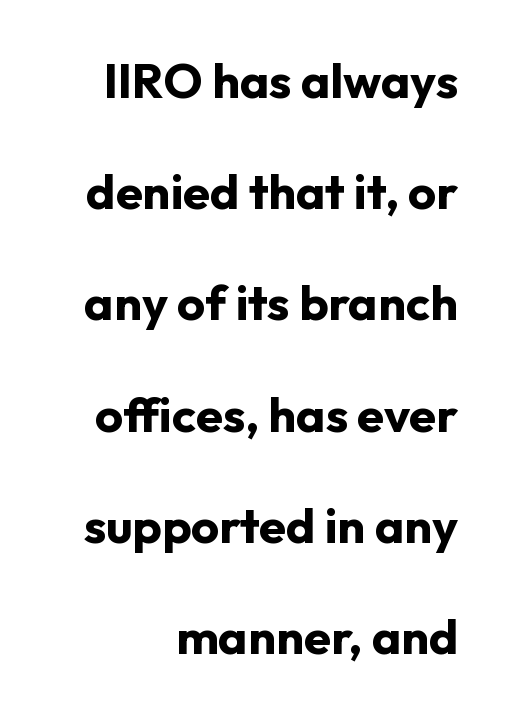
Q: Is the text bold? A: Yes.
Q: Is the text italic (slanted)? A: No, it is upright.
Q: Is the typeface a serif or a sans-serif typeface? A: Sans-serif.
Q: Is the text underlined? A: No.
Q: Is the spacing between letters normal or unusually wide? A: Normal.
Q: Is the spacing between lines tight, normal or loose? A: Loose.
Q: Width (condensed, normal, or wide)? A: Normal.
Q: Stroke contrast? A: Low.
Q: x-height? A: Medium.
Q: Monospaced? A: No.
